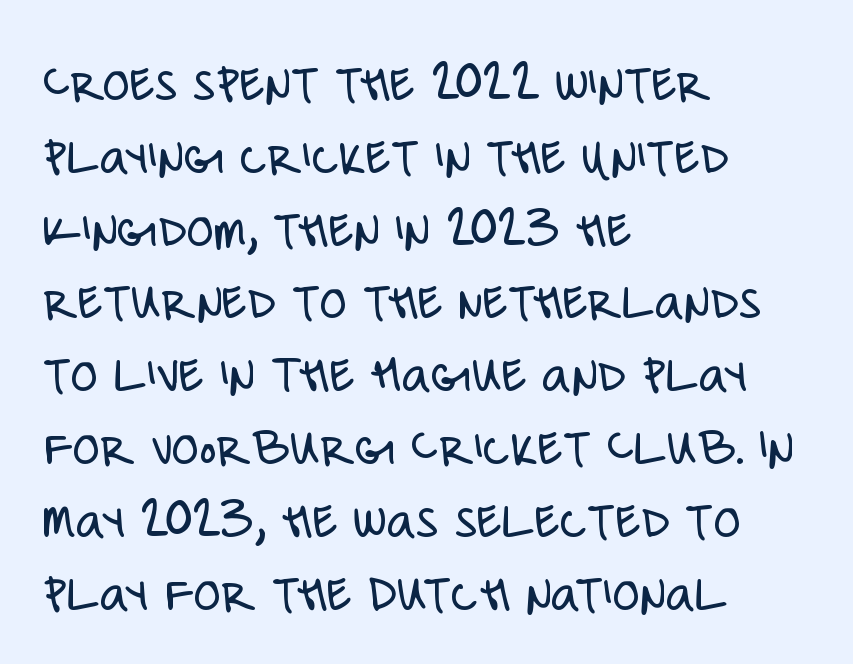
The image shows 56 px light, condensed sans-serif type, upright; set left-aligned, normal line spacing (1.3x), normal letter spacing, not underlined; low stroke contrast and a large x-height.
